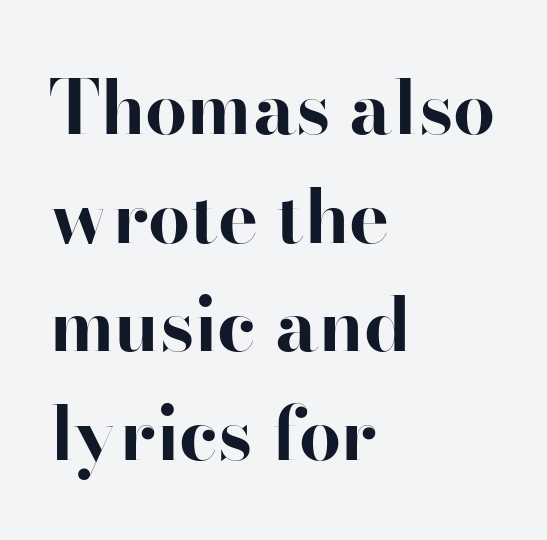
Short and long lines alike share a common starting point at left. Here the glyphs are tracked normally, forming tight word shapes. The face used here is proportionally spaced, like ordinary book or web type. Bare-footed words on every line.
